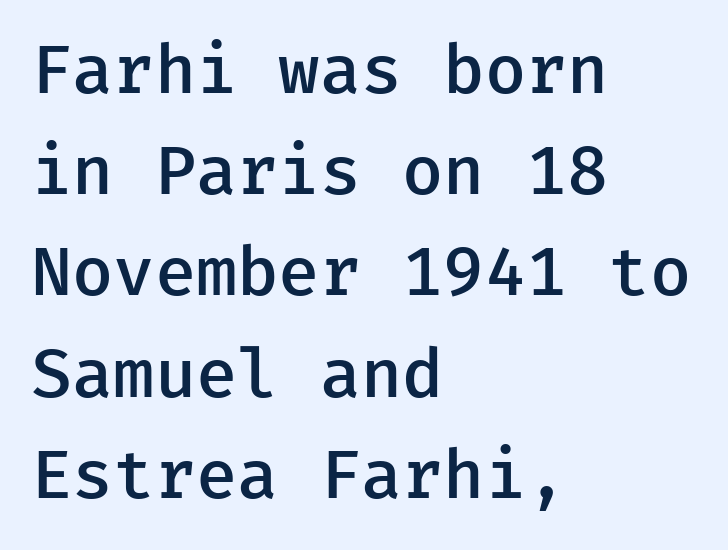
Q: Is the text bold? A: Semi-bold.
Q: Is the text italic (slanted)? A: No, it is upright.
Q: Is the typeface a serif or a sans-serif typeface? A: Sans-serif.
Q: Is the text underlined? A: No.
Q: How is the paragraph aligned? A: Left-aligned.
Q: Is the spacing between letters normal or unusually wide? A: Normal.
Q: Is the spacing between lines tight, normal or loose? A: Normal.
Q: Width (condensed, normal, or wide)? A: Normal.
Q: Stroke contrast? A: Low.
Q: x-height? A: Medium.
Q: Monospaced? A: Yes.
